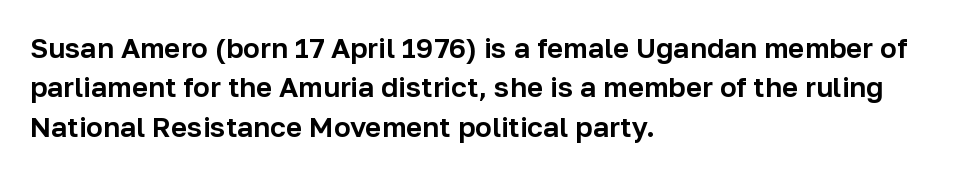
{"serif": "no", "italic": "no", "width": "normal", "stroke_contrast": "low", "x_height": "medium", "monospaced": "no", "underline": "no", "align": "left", "line_spacing": "normal", "line_spacing_ratio": 1.41, "letter_spacing": "normal", "letter_spacing_em": 0.0, "glyph_px": 28}
